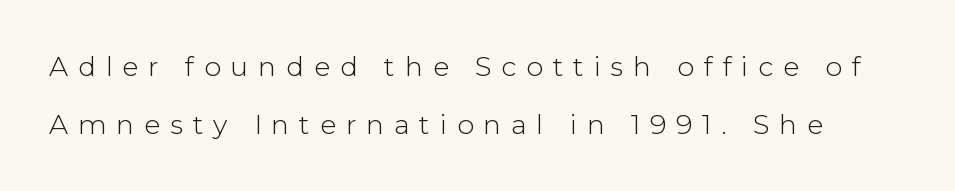
The image shows 27 px text type, upright; set loose line spacing (2.16x), unusually wide letter spacing (+0.36 em), not underlined.
